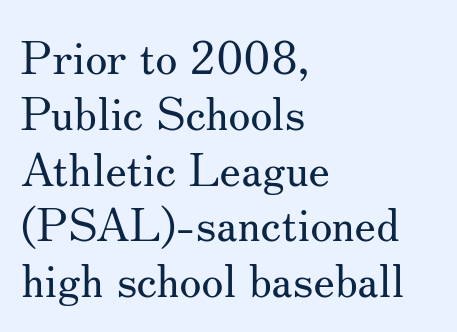
The image shows 45 px regular-weight serif type, upright; set left-aligned, line spacing 1.24x, normal letter spacing, not underlined; medium stroke contrast and a small x-height.
